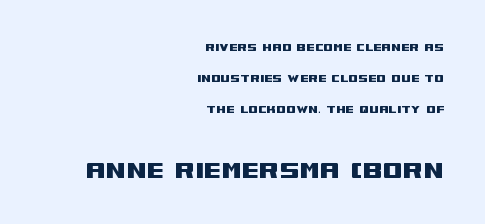
The image shows 29 px wide sans-serif type, upright; set right-aligned, loose line spacing (2.2x), normal letter spacing, not underlined; the second (bottom) block is 2.07x larger; medium stroke contrast and a large x-height.
